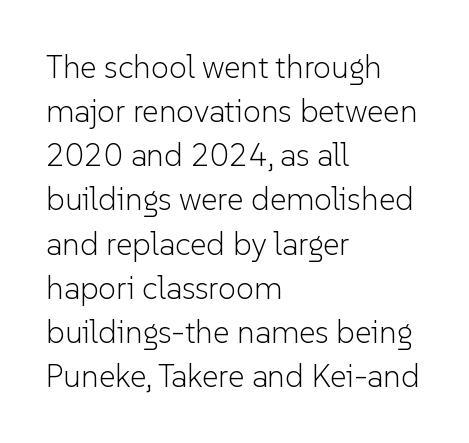
The image shows 32 px light sans-serif type, upright; set left-aligned, normal line spacing (1.38x), normal letter spacing, not underlined; low stroke contrast and a medium x-height.
